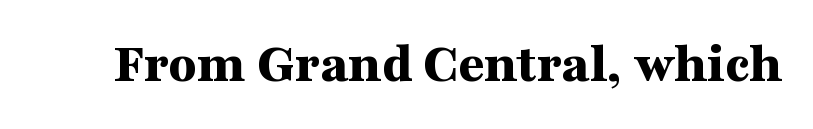
The image shows 57 px bold, wide serif type, upright; set normal letter spacing, not underlined; medium stroke contrast and a medium x-height.
